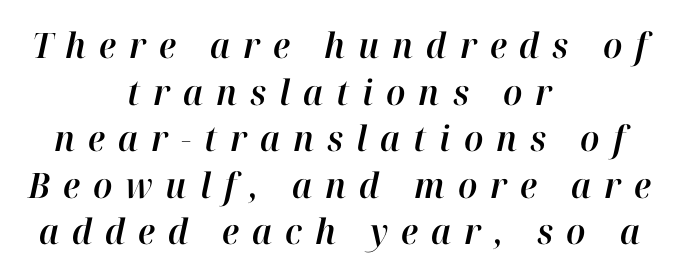
Q: Is the text italic (slanted)? A: Yes, it leans right by about 12 degrees.
Q: Is the text underlined? A: No.
Q: How is the paragraph aligned? A: Centered.
Q: Is the spacing between letters normal or unusually wide? A: Unusually wide.
Q: Is the spacing between lines tight, normal or loose? A: Normal.
Q: Width (condensed, normal, or wide)? A: Normal.
Q: Stroke contrast? A: High.
Q: x-height? A: Medium.
Q: Monospaced? A: No.
